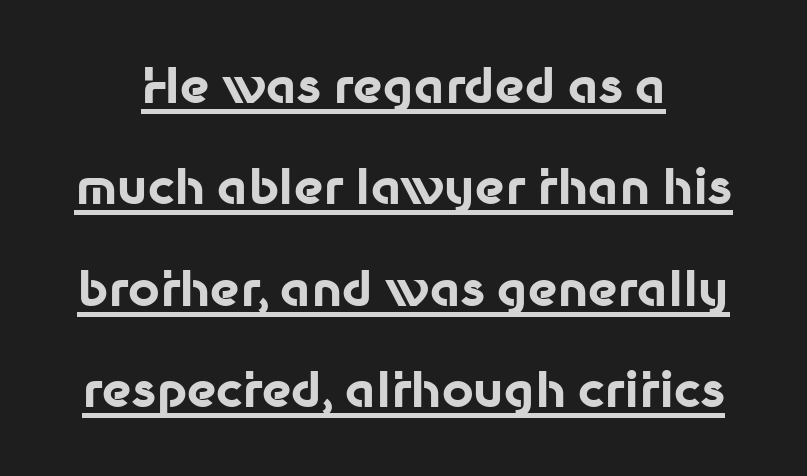
The glyphs are accompanied by a horizontal stroke just below them. This sample has the flowing, uneven cadence of proportional lettering. Chunky letters — that's bold for sure. The rendering keeps characters at their native spacing. Is there much room between lines? Yes — plenty of vertical air separates them.
